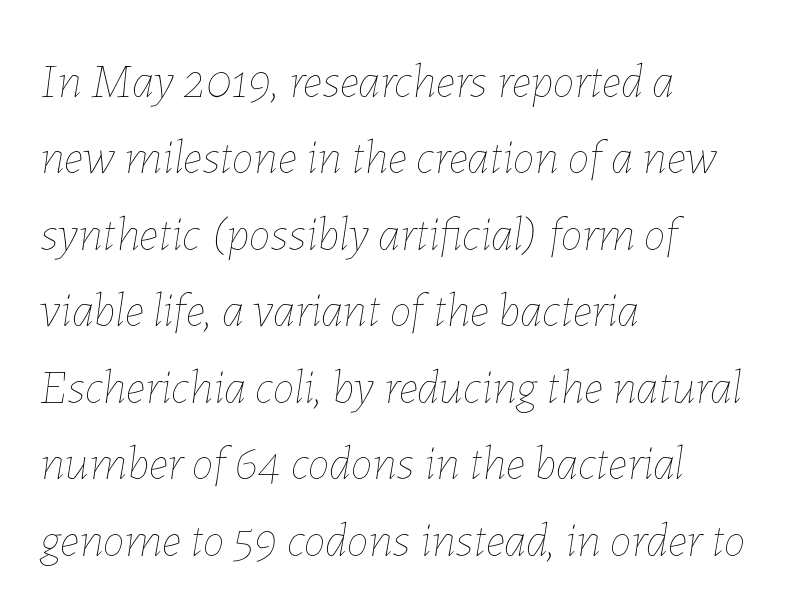
Q: Is the text bold? A: No.
Q: Is the text italic (slanted)? A: Yes, it leans right by about 7 degrees.
Q: Is the text underlined? A: No.
Q: How is the paragraph aligned? A: Left-aligned.
Q: Is the spacing between letters normal or unusually wide? A: Normal.
Q: Is the spacing between lines tight, normal or loose? A: Normal.
Q: Width (condensed, normal, or wide)? A: Normal.
Q: Stroke contrast? A: Low.
Q: x-height? A: Medium.
Q: Monospaced? A: No.
